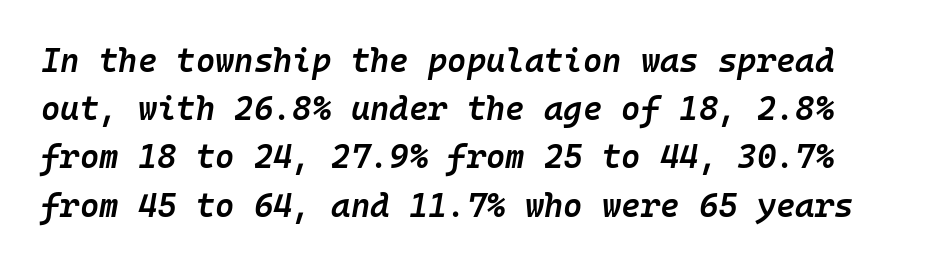
{"italic": "yes", "lean": "right", "slant_degrees": 10, "bold": "semi", "weight": "semibold", "width": "normal", "stroke_contrast": "low", "x_height": "medium", "monospaced": "yes", "underline": "no", "line_spacing": "normal", "line_spacing_ratio": 1.46, "letter_spacing": "normal", "letter_spacing_em": 0.0, "glyph_px": 33}
